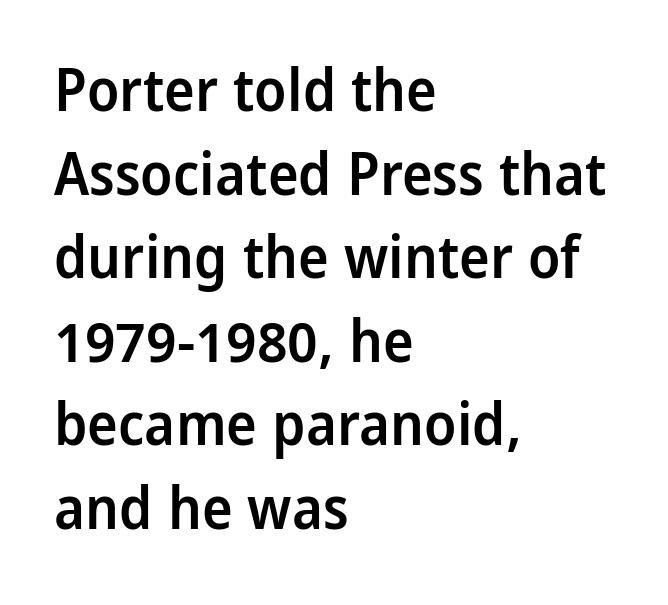
The image shows 58 px semibold, condensed sans-serif type, upright; set left-aligned, normal line spacing (1.44x), normal letter spacing, not underlined; low stroke contrast and a large x-height.
